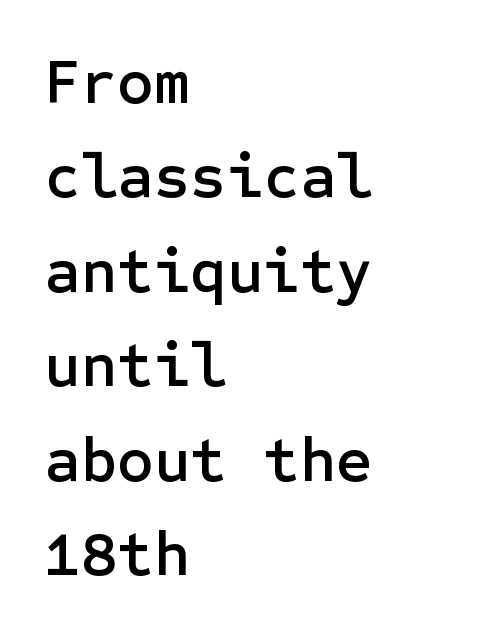
Leading: standard. The passage shown is not underscored anywhere. The ragged edge is on the right, which tells us the setting is flush left. In terms of posture, this sample is upright.
